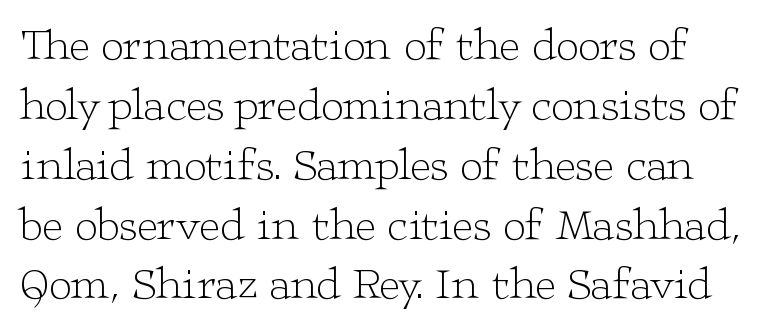
{"serif": "yes", "italic": "no", "bold": "no", "weight": "light", "width": "wide", "stroke_contrast": "low", "x_height": "medium", "monospaced": "no", "underline": "no", "line_spacing": "normal", "line_spacing_ratio": 1.33, "letter_spacing": "normal", "letter_spacing_em": 0.0, "glyph_px": 45}
